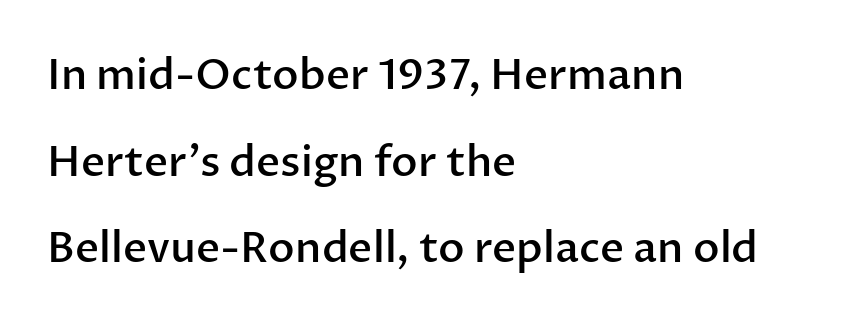
Q: Is the text bold? A: Semi-bold.
Q: Is the text italic (slanted)? A: No, it is upright.
Q: Is the typeface a serif or a sans-serif typeface? A: Sans-serif.
Q: Is the text underlined? A: No.
Q: How is the paragraph aligned? A: Left-aligned.
Q: Is the spacing between letters normal or unusually wide? A: Normal.
Q: Is the spacing between lines tight, normal or loose? A: Loose.
Q: Width (condensed, normal, or wide)? A: Normal.
Q: Stroke contrast? A: Low.
Q: x-height? A: Medium.
Q: Monospaced? A: No.
